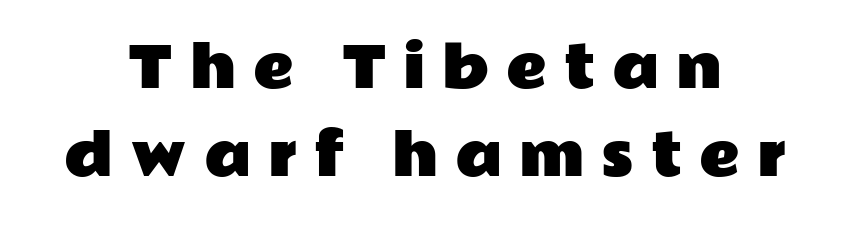
{"serif": "no", "italic": "no", "width": "wide", "stroke_contrast": "low", "x_height": "medium", "monospaced": "no", "underline": "no", "line_spacing": "normal", "line_spacing_ratio": 1.58, "letter_spacing": "wide", "letter_spacing_em": 0.3, "glyph_px": 56}
